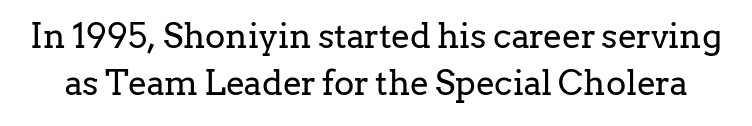
The image shows 34 px regular-weight serif type, upright; set normal line spacing (1.39x), normal letter spacing, not underlined; low stroke contrast and a medium x-height.
